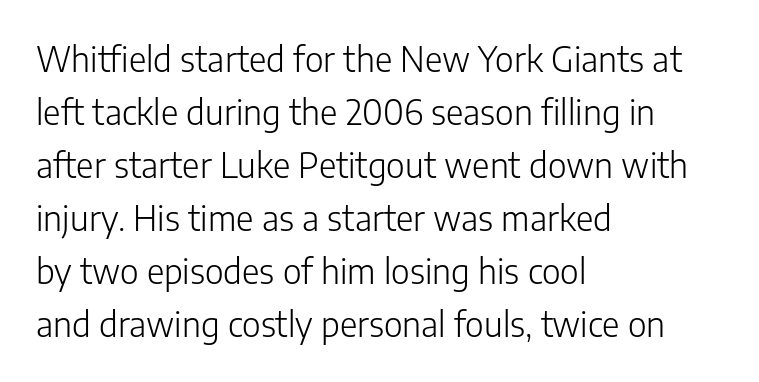
The rendering uses a moderate line-height, typical for paragraphs. Typeset ragged right — the left edge is the straight one. Designer's note — italics off, roman on. A light-to-regular cut is what we see here. The face used here is proportionally spaced, like ordinary book or web type. To sum up the face: it is a sans, with no serifs.
